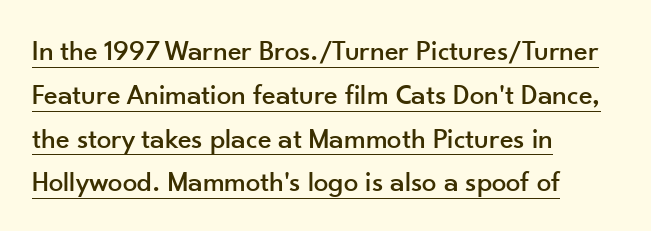
Is there any slant? The stems are plumb. Each letter keeps its own natural width here, so spacing adapts to shape. The rendering uses a moderate line-height, typical for paragraphs. In terms of letterspacing, this is plain default setting. What decoration does the sample have? An underline.
